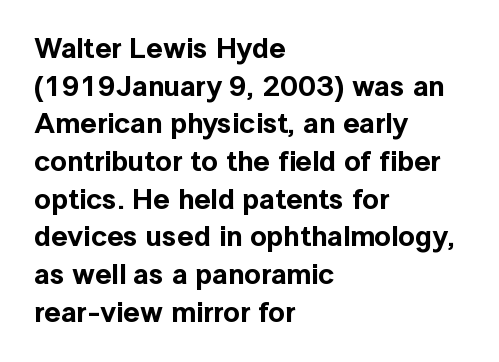
The image shows 29 px sans-serif type, upright; set left-aligned, normal line spacing (1.3x), normal letter spacing, not underlined; a medium x-height.
